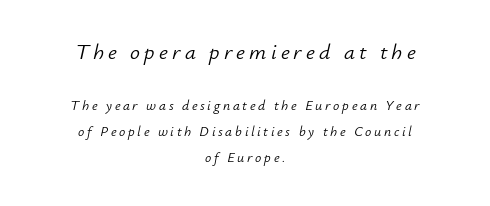
The image shows 22 px text type, italic (leaning right); set centered, line spacing 1.87x, not underlined; the first (top) block is 1.57x larger.
